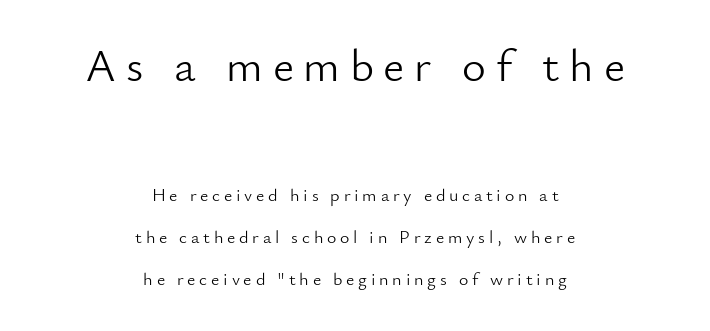
The image shows 46 px light sans-serif type, upright; set centered, loose line spacing (2.35x), unusually wide letter spacing (+0.21 em), not underlined; the first (top) block is 2.56x larger; low stroke contrast and a small x-height.
